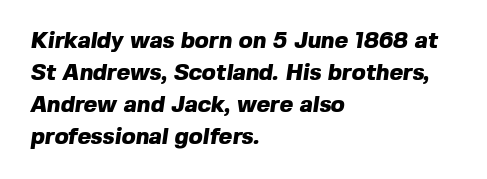
The image shows 23 px bold type; set left-aligned, normal line spacing (1.39x), normal letter spacing, not underlined.
